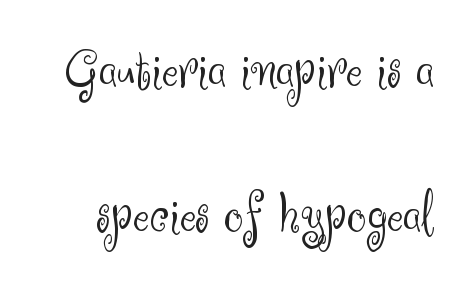
{"serif": "no", "italic": "no", "bold": "no", "weight": "light", "width": "normal", "stroke_contrast": "medium", "x_height": "small", "monospaced": "no", "underline": "no", "line_spacing": "loose", "line_spacing_ratio": 2.38, "letter_spacing": "normal", "letter_spacing_em": 0.0, "glyph_px": 61}
